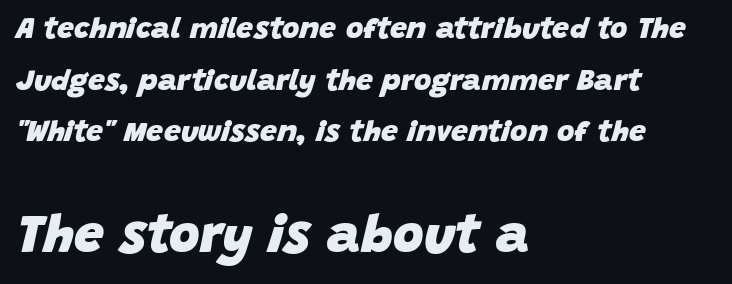
Q: Is the text bold? A: Yes.
Q: Is the text italic (slanted)? A: Yes, it leans right by about 15 degrees.
Q: Is the text underlined? A: No.
Q: How is the paragraph aligned? A: Left-aligned.
Q: Is the spacing between letters normal or unusually wide? A: Normal.
Q: Which block of text is set in a larger size, the first (top) or the second (bottom)? A: The second (bottom) one.
Q: Width (condensed, normal, or wide)? A: Normal.
Q: Stroke contrast? A: Low.
Q: x-height? A: Large.
Q: Monospaced? A: No.
